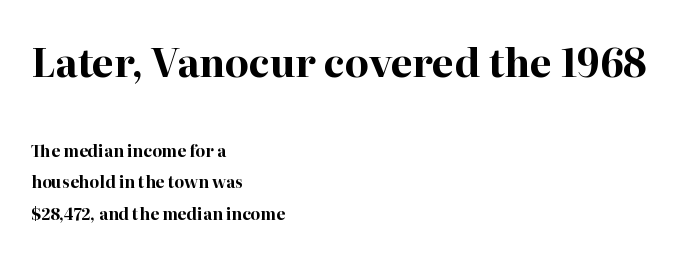
Q: Is the text bold? A: Yes.
Q: Is the text italic (slanted)? A: No, it is upright.
Q: Is the typeface a serif or a sans-serif typeface? A: Serif.
Q: Is the text underlined? A: No.
Q: How is the paragraph aligned? A: Left-aligned.
Q: Is the spacing between letters normal or unusually wide? A: Normal.
Q: Is the spacing between lines tight, normal or loose? A: Loose.
Q: Which block of text is set in a larger size, the first (top) or the second (bottom)? A: The first (top) one.
Q: Width (condensed, normal, or wide)? A: Normal.
Q: Stroke contrast? A: High.
Q: x-height? A: Medium.
Q: Monospaced? A: No.
